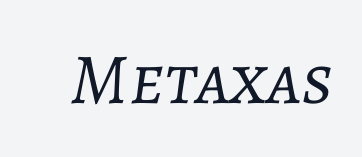
The image shows 72 px light type, italic (leaning right); set normal letter spacing, not underlined; low stroke contrast and a medium x-height.
